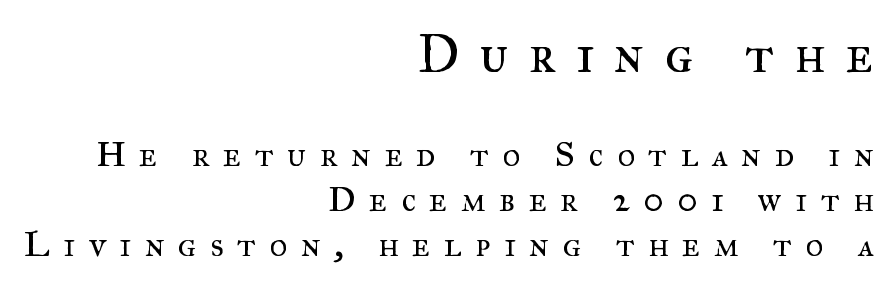
Q: Is the text bold? A: No.
Q: Is the text italic (slanted)? A: No, it is upright.
Q: Is the typeface a serif or a sans-serif typeface? A: Serif.
Q: Is the text underlined? A: No.
Q: How is the paragraph aligned? A: Right-aligned.
Q: Is the spacing between letters normal or unusually wide? A: Unusually wide.
Q: Is the spacing between lines tight, normal or loose? A: Normal.
Q: Which block of text is set in a larger size, the first (top) or the second (bottom)? A: The first (top) one.
Q: Width (condensed, normal, or wide)? A: Normal.
Q: Stroke contrast? A: Medium.
Q: x-height? A: Small.
Q: Monospaced? A: No.
